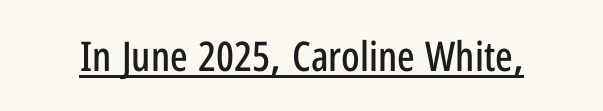
In designer terms, the underline attribute is active on this setting. It's the straight-up-and-down kind of type. Spacing verdict: proportional, widths tailored to each character. What kind of face is this? One without serifs — a sans.
